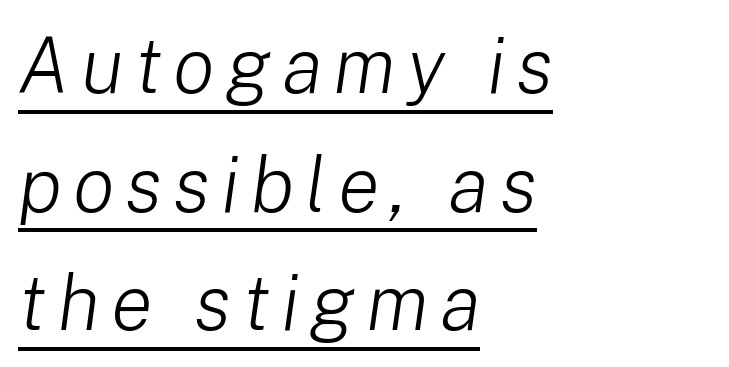
Q: Is the text bold? A: No.
Q: Is the text italic (slanted)? A: Yes, it leans right by about 8 degrees.
Q: Is the text underlined? A: Yes.
Q: How is the paragraph aligned? A: Left-aligned.
Q: Is the spacing between lines tight, normal or loose? A: Normal.
Q: Width (condensed, normal, or wide)? A: Normal.
Q: Stroke contrast? A: Low.
Q: x-height? A: Medium.
Q: Monospaced? A: No.
